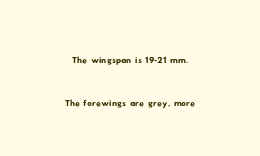
{"underline": "no", "align": "center", "line_spacing_ratio": 1.89, "letter_spacing": "normal", "letter_spacing_em": 0.0, "glyph_px": 23}
